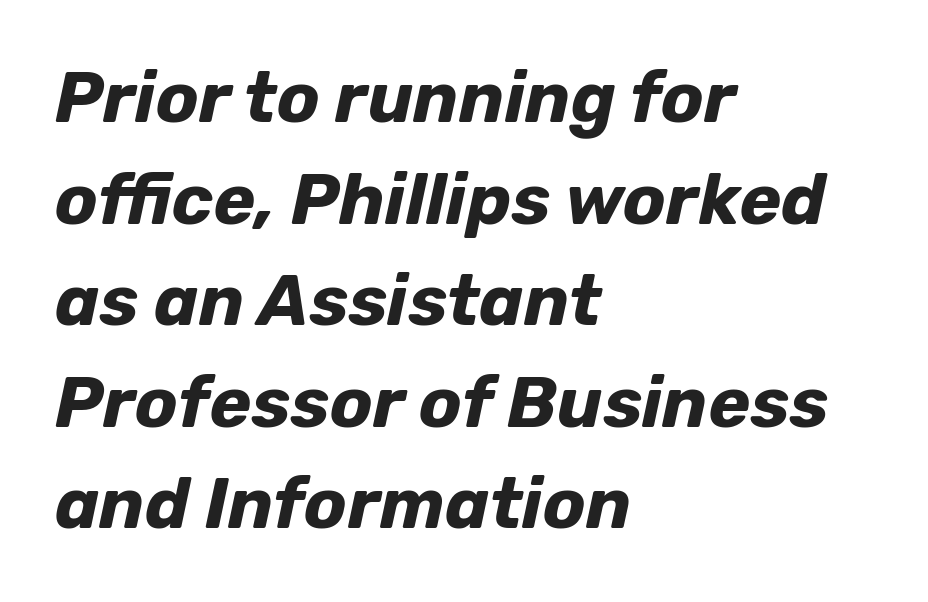
Visually the block forms a straight wall on the left and a jagged coastline on the right. Plain, unruled lines of type. Think of a printed novel: that variable character pitch is what you see here. No extra tracking has been applied to these lines.
